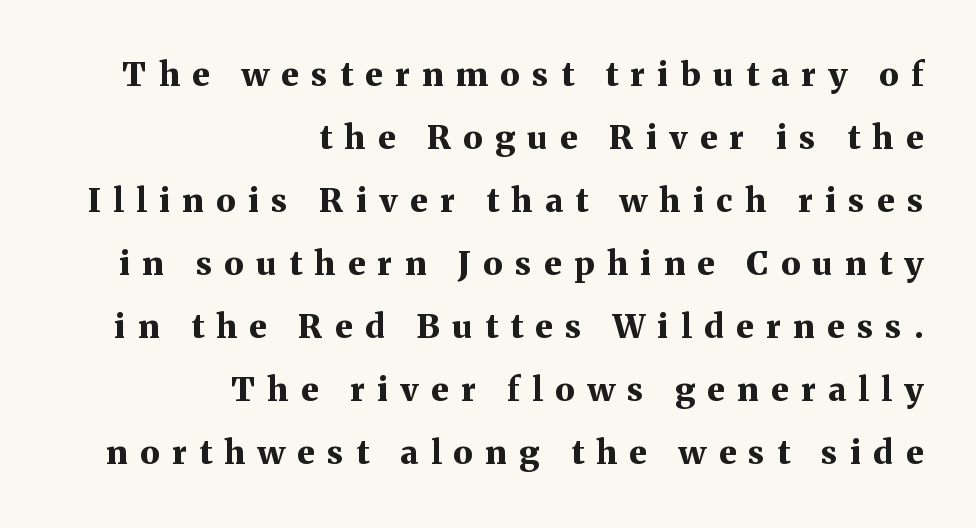
{"serif": "yes", "italic": "no", "bold": "yes", "weight": "bold", "width": "normal", "stroke_contrast": "medium", "x_height": "medium", "monospaced": "no", "underline": "no", "align": "right", "line_spacing": "loose", "line_spacing_ratio": 1.91, "letter_spacing": "wide", "letter_spacing_em": 0.38, "glyph_px": 33}
